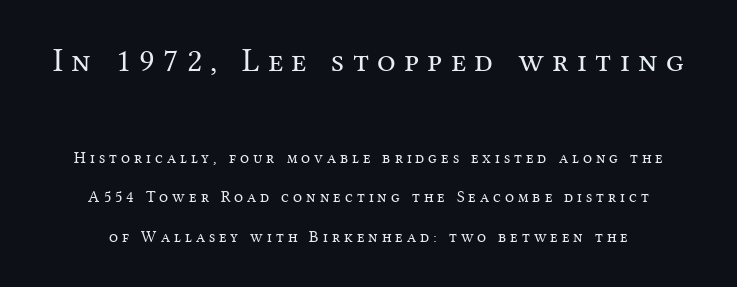
{"serif": "yes", "italic": "no", "bold": "no", "weight": "regular", "width": "normal", "stroke_contrast": "medium", "x_height": "medium", "monospaced": "no", "underline": "no", "line_spacing": "loose", "line_spacing_ratio": 2.45, "letter_spacing": "wide", "letter_spacing_em": 0.25, "larger_block": "first", "size_ratio": 2.06, "glyph_px": 33}
